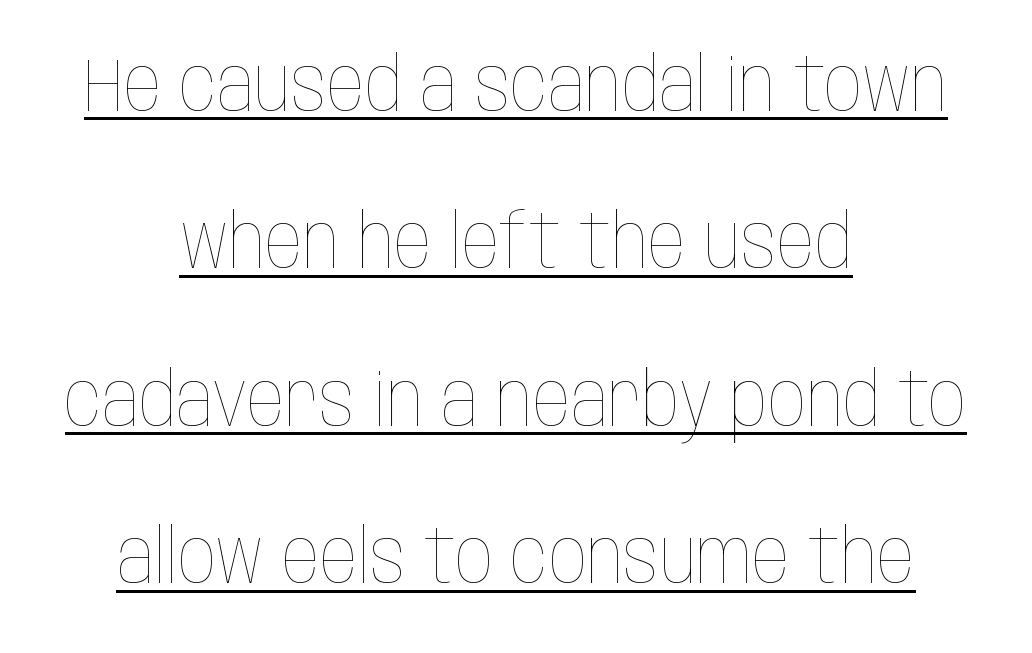
The image shows 75 px thin, condensed type, upright; set centered, loose line spacing (2.1x), normal letter spacing, underlined; low stroke contrast and a large x-height.
